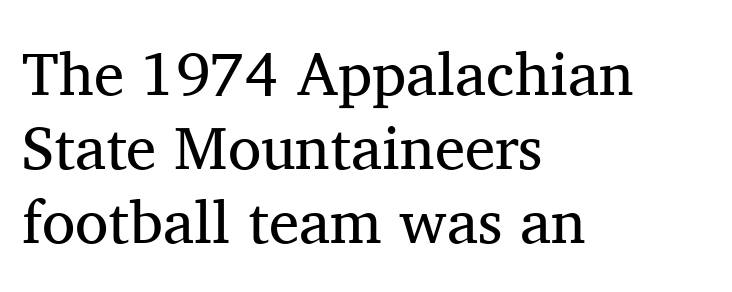
The image shows 61 px regular-weight serif type, upright; set left-aligned, line spacing 1.21x, normal letter spacing, not underlined; medium stroke contrast and a medium x-height.
